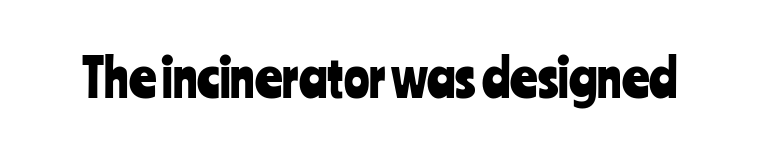
This rendering leaves character spacing at its baseline value. Designer's note — italics off, roman on. Regarding serifs, this sample does without them. Looks like regular typesetting: each glyph gets only the width it needs. Just letters on the line, the space beneath them empty.
